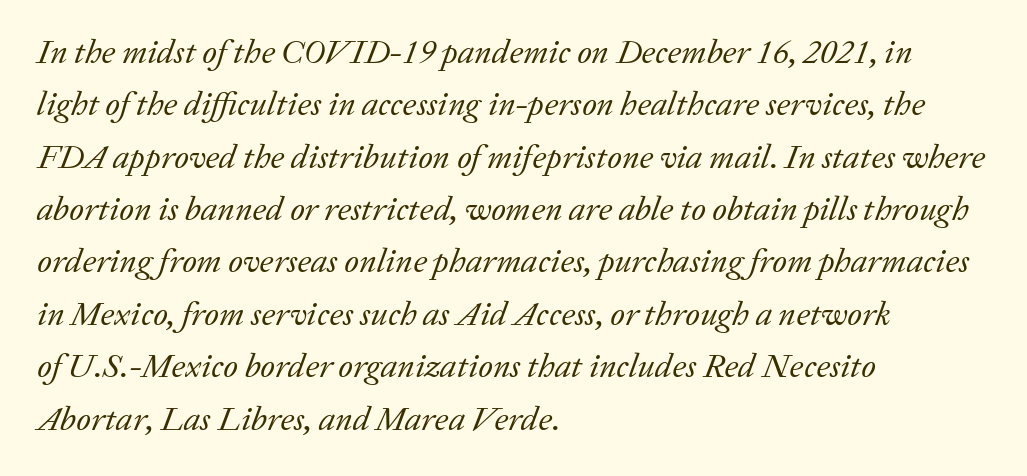
{"serif": "yes", "italic": "yes", "lean": "right", "slant_degrees": 20, "bold": "no", "weight": "regular", "width": "normal", "stroke_contrast": "low", "x_height": "medium", "monospaced": "no", "underline": "no", "align": "left", "line_spacing": "normal", "line_spacing_ratio": 1.54, "letter_spacing": "normal", "letter_spacing_em": 0.0, "glyph_px": 34}
